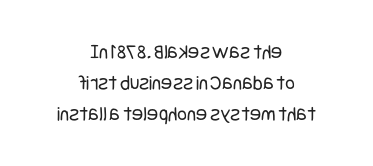
Spacing between characters is what you'd get straight out of the box. The leading is moderate, giving the passage an even texture. The weight would be labelled regular, book, light, or lighter still. Every stem runs plumb, perpendicular to the baseline. One-word summary of the alignment: center. The baseline area is clear.
